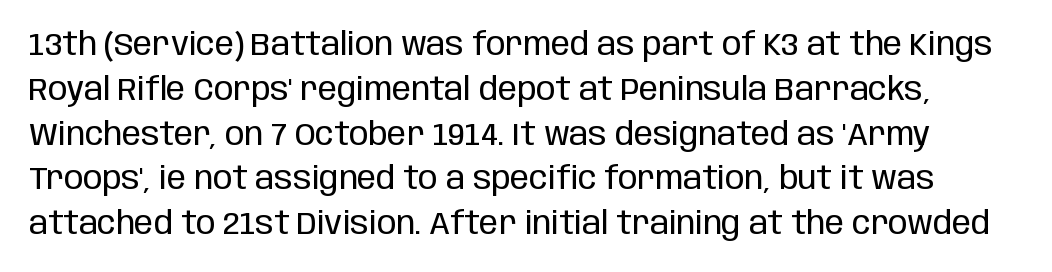
The image shows 32 px regular-weight, condensed sans-serif type, upright; set normal line spacing (1.4x), normal letter spacing, not underlined; low stroke contrast and a large x-height.
